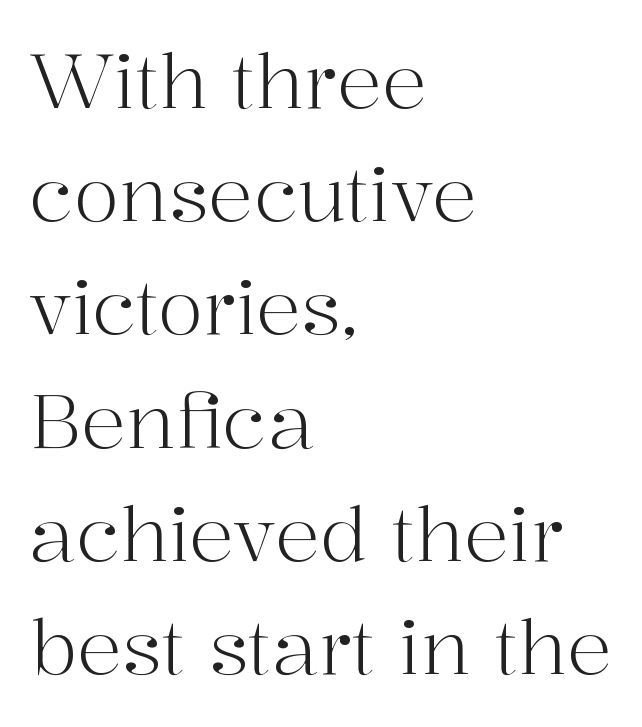
The image shows 75 px light serif type, upright; set left-aligned, normal line spacing (1.51x), normal letter spacing, not underlined; high stroke contrast and a medium x-height.
